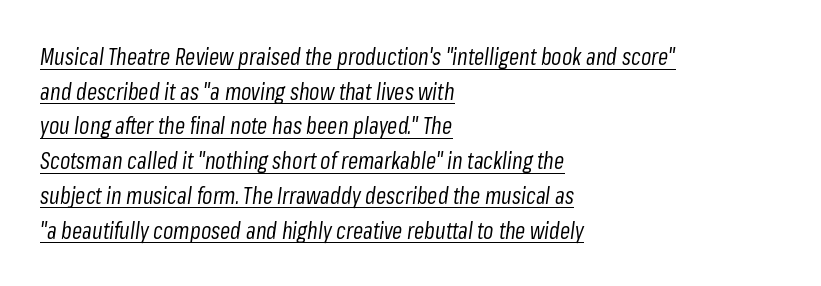
{"italic": "yes", "lean": "right", "slant_degrees": 8, "bold": "no", "underline": "yes", "align": "left", "line_spacing": "normal", "line_spacing_ratio": 1.51, "letter_spacing": "normal", "letter_spacing_em": 0.0, "glyph_px": 23}
